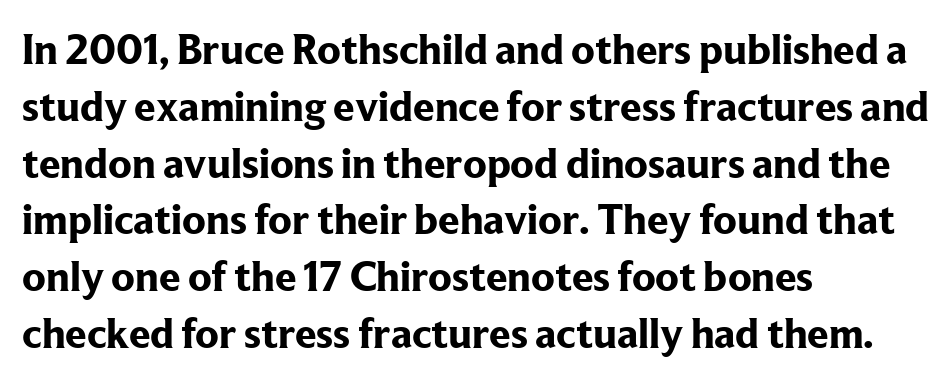
The image shows 43 px bold serif type, upright; set left-aligned, normal line spacing (1.32x), normal letter spacing, not underlined; low stroke contrast and a medium x-height.
